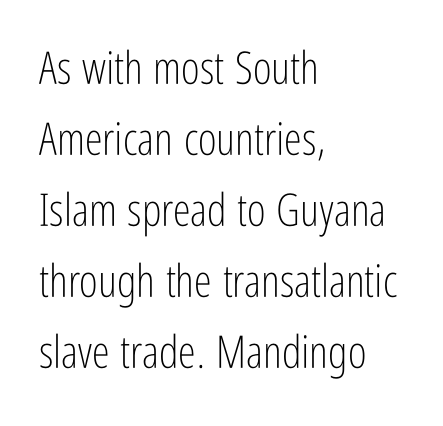
Q: Is the text bold? A: No.
Q: Is the text italic (slanted)? A: No, it is upright.
Q: Is the typeface a serif or a sans-serif typeface? A: Sans-serif.
Q: Is the text underlined? A: No.
Q: How is the paragraph aligned? A: Left-aligned.
Q: Is the spacing between letters normal or unusually wide? A: Normal.
Q: Is the spacing between lines tight, normal or loose? A: Normal.
Q: Width (condensed, normal, or wide)? A: Condensed.
Q: Stroke contrast? A: Low.
Q: x-height? A: Medium.
Q: Monospaced? A: No.
